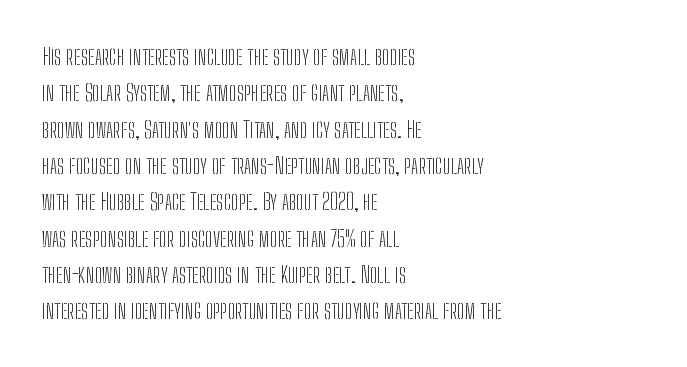
{"italic": "no", "bold": "no", "underline": "no", "align": "left", "line_spacing": "normal", "line_spacing_ratio": 1.58, "letter_spacing": "normal", "letter_spacing_em": 0.0, "glyph_px": 23}
